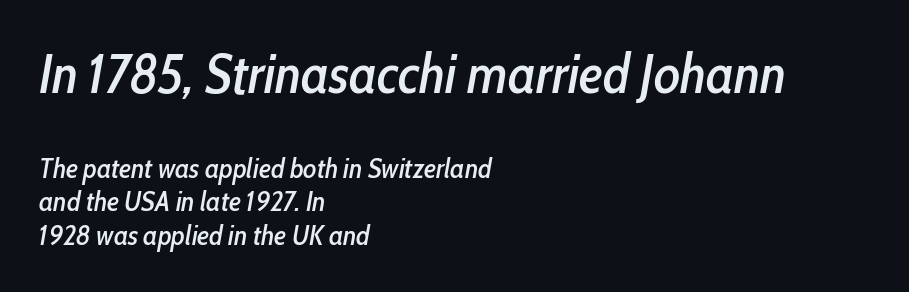
The image shows 55 px condensed type, italic (leaning right); set left-aligned, line spacing 1.21x, normal letter spacing, not underlined; the first (top) block is 1.96x larger; low stroke contrast and a medium x-height.
